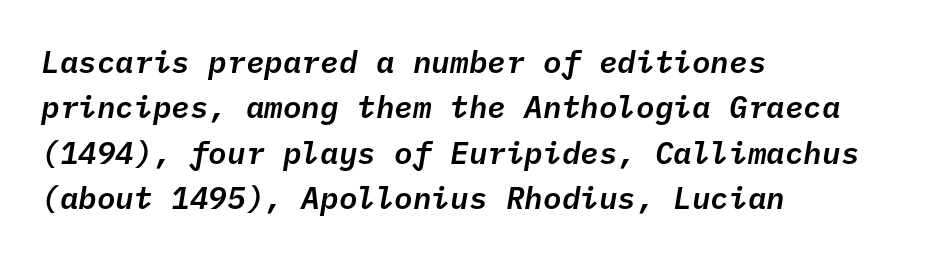
The image shows 31 px text type, italic (leaning right), monospaced; set left-aligned, normal line spacing (1.46x), normal letter spacing, not underlined; low stroke contrast and a medium x-height.
